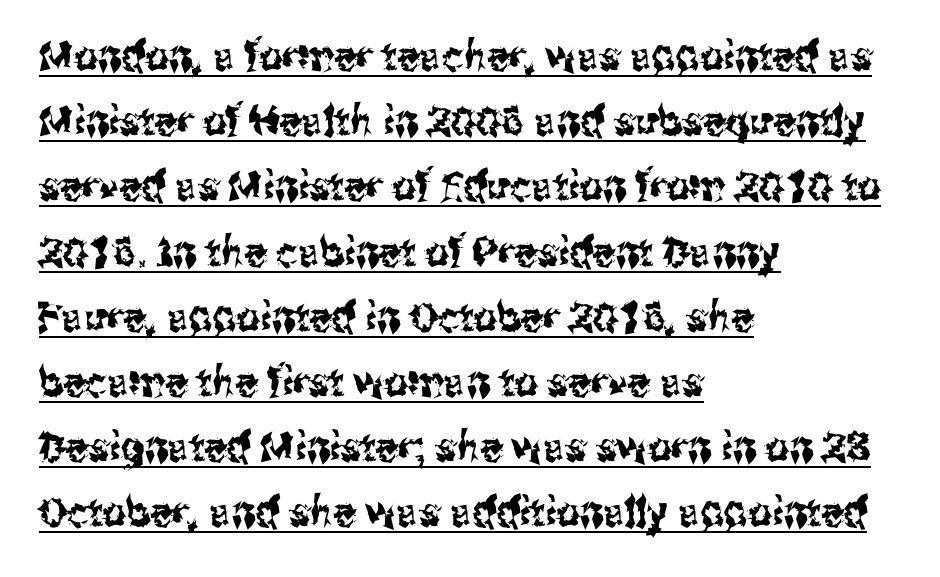
{"serif": "no", "italic": "no", "width": "condensed", "stroke_contrast": "medium", "x_height": "medium", "monospaced": "no", "underline": "yes", "align": "left", "line_spacing": "normal", "line_spacing_ratio": 1.59, "letter_spacing": "normal", "letter_spacing_em": 0.0, "glyph_px": 41}
